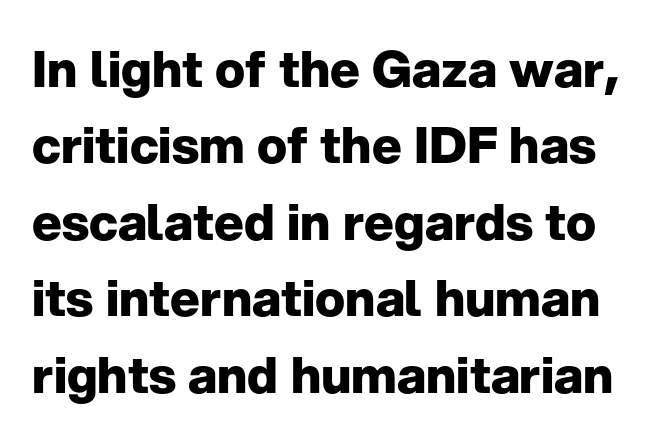
Spacing verdict: proportional, widths tailored to each character. I'd call this a sans setting — the letters go barefoot. Students, observe: this is what conventionally led text looks like. Bare-footed words on every line.
